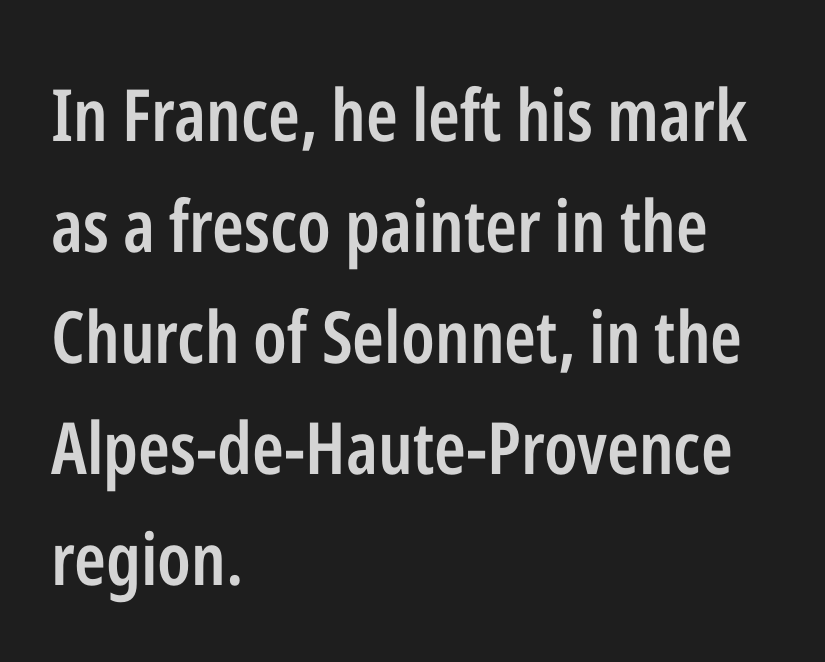
Q: Is the text bold? A: Semi-bold.
Q: Is the text italic (slanted)? A: No, it is upright.
Q: Is the typeface a serif or a sans-serif typeface? A: Sans-serif.
Q: Is the text underlined? A: No.
Q: How is the paragraph aligned? A: Left-aligned.
Q: Is the spacing between letters normal or unusually wide? A: Normal.
Q: Is the spacing between lines tight, normal or loose? A: Normal.
Q: Width (condensed, normal, or wide)? A: Condensed.
Q: Stroke contrast? A: Low.
Q: x-height? A: Medium.
Q: Monospaced? A: No.
